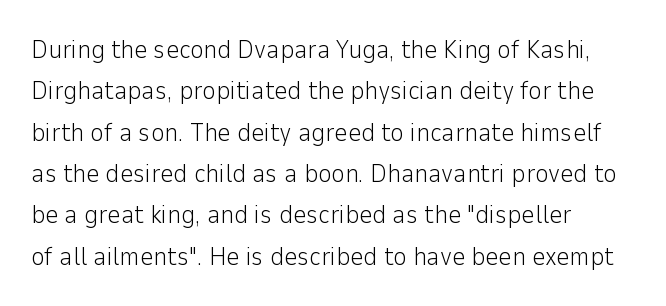
Each stroke keeps to a modest, everyday thickness or less. Whoever set this chose a conventional vertical rhythm. Caption: multi-line text, flush left, ragged right. Underlining? Definitely not there.
